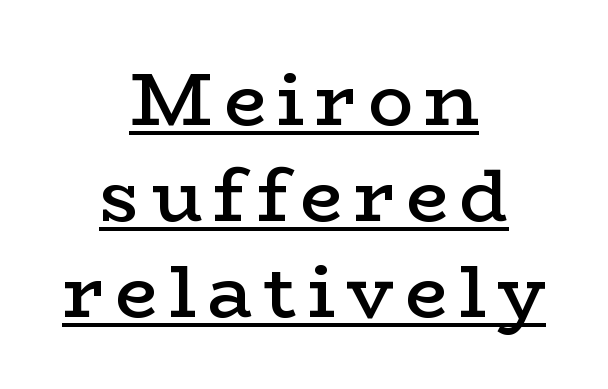
{"serif": "yes", "italic": "no", "bold": "semi", "weight": "semibold", "width": "wide", "stroke_contrast": "low", "x_height": "medium", "monospaced": "no", "underline": "yes", "align": "center", "line_spacing": "normal", "line_spacing_ratio": 1.28, "glyph_px": 75}
